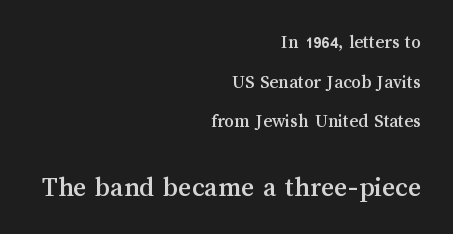
{"italic": "no", "width": "normal", "stroke_contrast": "medium", "x_height": "medium", "monospaced": "no", "underline": "no", "align": "right", "line_spacing": "loose", "line_spacing_ratio": 2.08, "letter_spacing": "normal", "letter_spacing_em": 0.0, "larger_block": "second", "size_ratio": 1.47, "glyph_px": 28}
